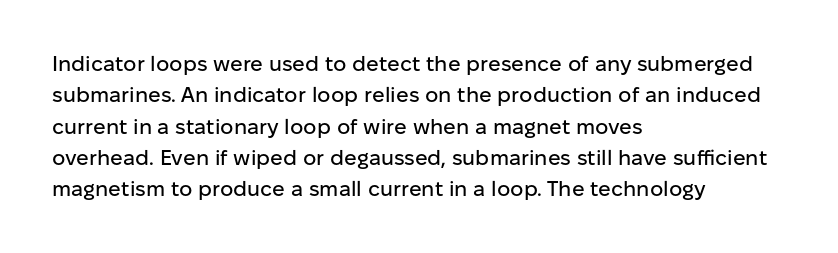
The image shows 21 px text type, upright; set left-aligned, normal line spacing (1.49x), normal letter spacing, not underlined.
